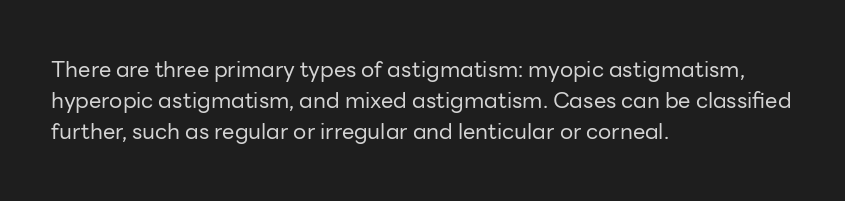
The words here are not underlined. Default kerning and tracking; the words read as compact shapes. The paragraph shown leans on its left margin. Posture: straight, roman, zero tilt. Vertical stems look standard width or narrower in stroke. Vertical spacing — default.
